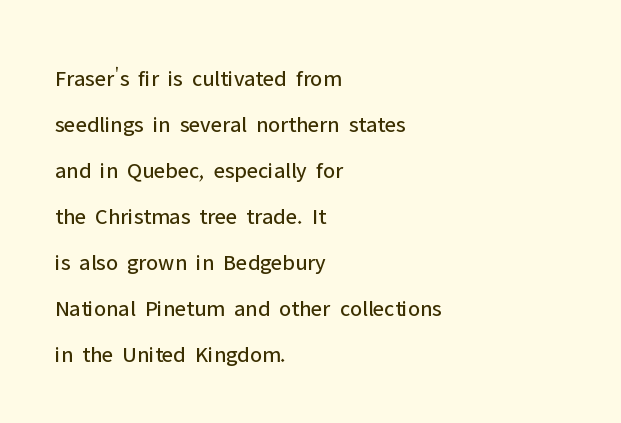
The image shows 23 px text type, upright; set left-aligned, loose line spacing (2.0x), normal letter spacing, not underlined.
